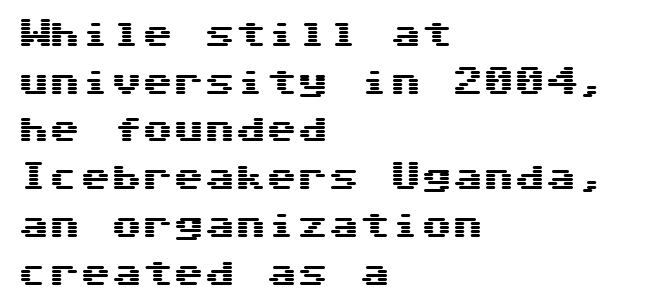
{"serif": "no", "italic": "no", "width": "wide", "stroke_contrast": "medium", "x_height": "medium", "underline": "no", "align": "left", "line_spacing": "normal", "line_spacing_ratio": 1.54, "letter_spacing": "normal", "letter_spacing_em": 0.0, "glyph_px": 31}
